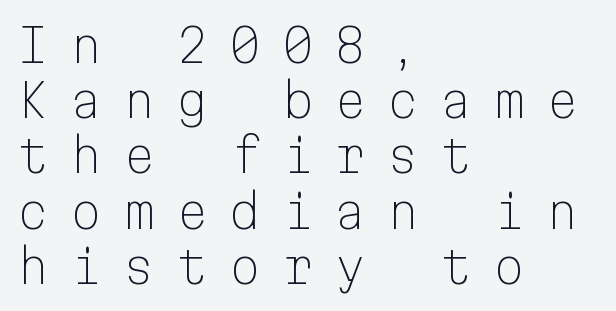
The image shows 46 px light sans-serif type, upright, monospaced; set left-aligned, line spacing 1.2x, unusually wide letter spacing (+0.45 em), not underlined; low stroke contrast and a medium x-height.
